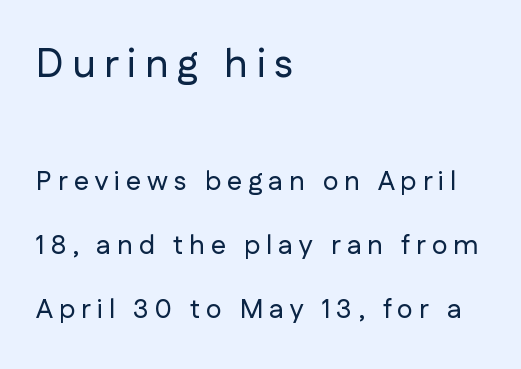
The image shows 40 px sans-serif type, upright; set left-aligned, loose line spacing (2.36x), unusually wide letter spacing (+0.22 em), not underlined; the first (top) block is 1.48x larger; low stroke contrast and a medium x-height.
